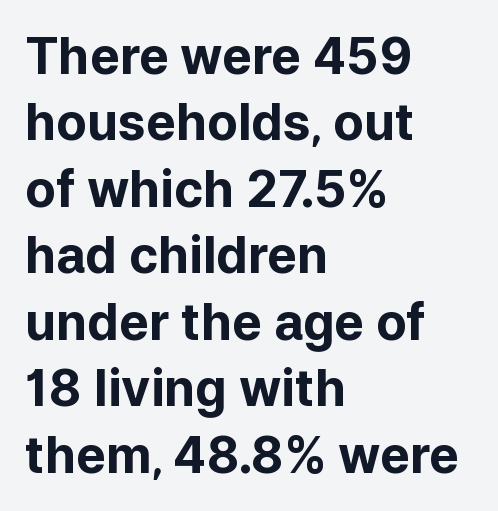
{"serif": "no", "italic": "no", "bold": "yes", "weight": "bold", "width": "normal", "stroke_contrast": "low", "x_height": "medium", "monospaced": "no", "underline": "no", "align": "left", "line_spacing": "normal", "line_spacing_ratio": 1.33, "letter_spacing": "normal", "letter_spacing_em": 0.0, "glyph_px": 50}
